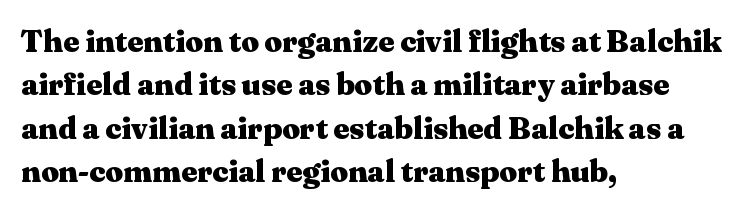
{"serif": "yes", "italic": "no", "bold": "yes", "weight": "heavy", "width": "wide", "stroke_contrast": "medium", "x_height": "medium", "monospaced": "no", "underline": "no", "align": "left", "line_spacing": "normal", "line_spacing_ratio": 1.4, "letter_spacing": "normal", "letter_spacing_em": 0.0, "glyph_px": 31}
